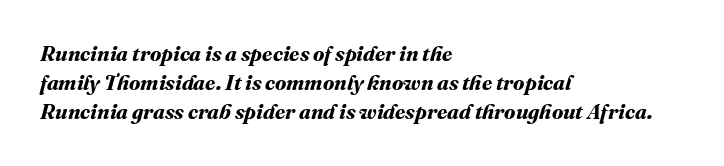
Set as a true bold cut, around the 700 mark. How would I describe the line gaps? Plain and ordinary. The lines are quadded left. Descenders hang freely into open space. Characters follow at the spacing the type designer built in.
